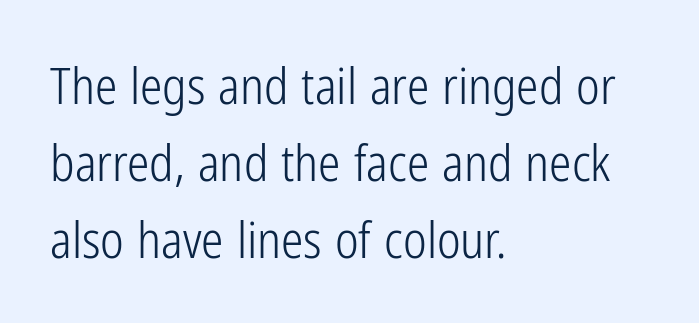
{"serif": "no", "italic": "no", "bold": "no", "weight": "light", "width": "condensed", "stroke_contrast": "low", "x_height": "medium", "monospaced": "no", "underline": "no", "align": "left", "line_spacing": "normal", "line_spacing_ratio": 1.54, "letter_spacing": "normal", "letter_spacing_em": 0.0, "glyph_px": 50}
